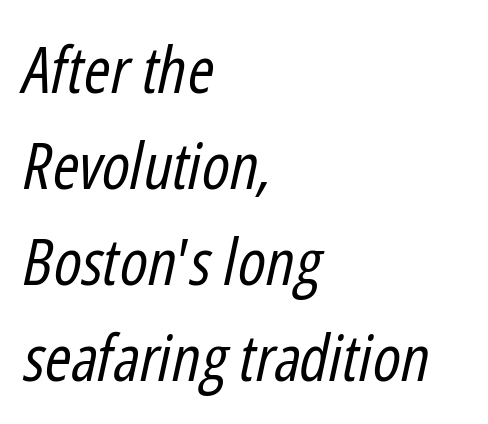
Q: Is the text bold? A: No.
Q: Is the text italic (slanted)? A: Yes, it leans right by about 12 degrees.
Q: Is the text underlined? A: No.
Q: How is the paragraph aligned? A: Left-aligned.
Q: Is the spacing between letters normal or unusually wide? A: Normal.
Q: Is the spacing between lines tight, normal or loose? A: Normal.
Q: Width (condensed, normal, or wide)? A: Condensed.
Q: Stroke contrast? A: Low.
Q: x-height? A: Medium.
Q: Monospaced? A: No.
